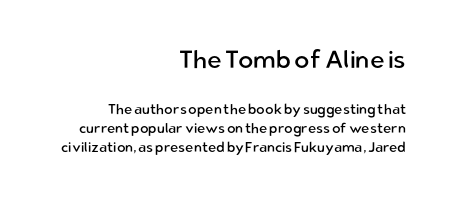
The image shows 25 px text type, upright; set right-aligned, normal line spacing (1.35x), normal letter spacing, not underlined; the first (top) block is 1.79x larger.
